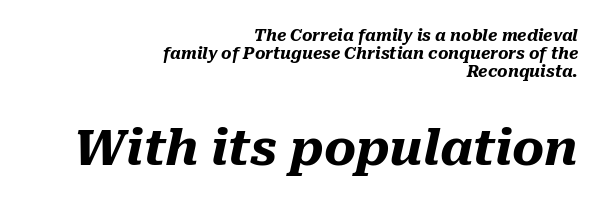
The letters in the lower block stand taller than those in the block above. The rendering keeps characters at their native spacing. Each glyph is drawn with heavy, bold strokes. Visually the block forms a straight wall on the right and a jagged coastline on the left. Emphasis-style slanted type is in use.
